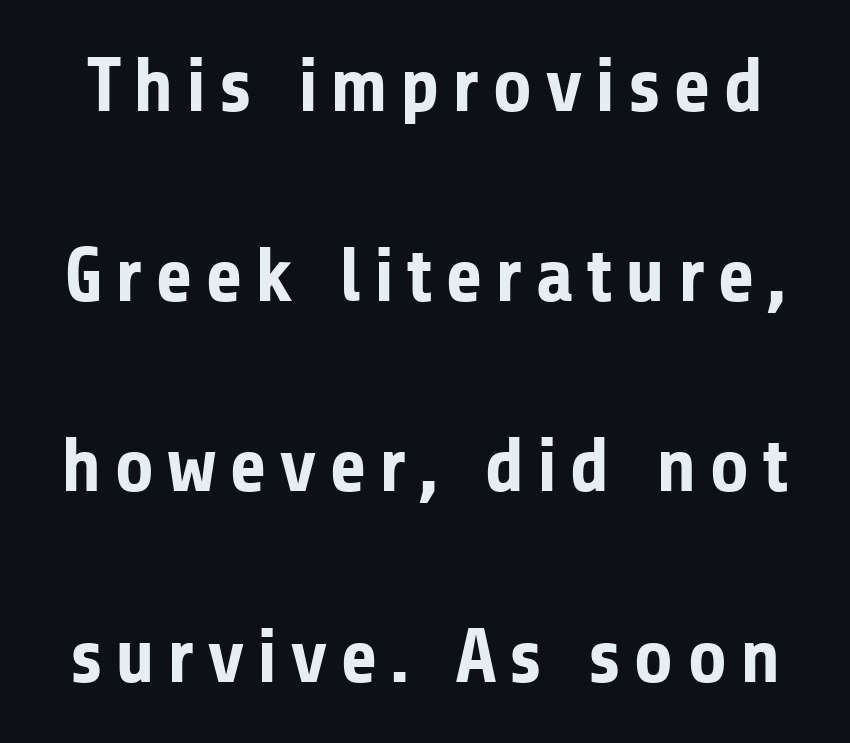
The image shows 77 px bold sans-serif type, upright; set loose line spacing (2.47x), not underlined; low stroke contrast and a medium x-height.
